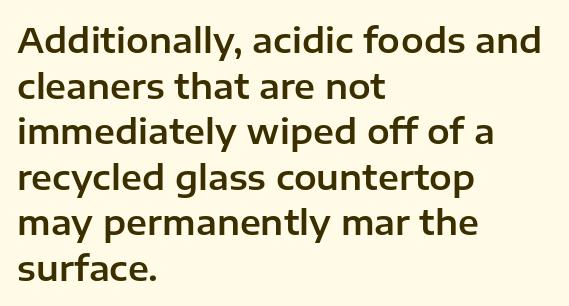
In terms of letterform style, serifs are entirely absent. These lines are set flush left with a ragged right edge. Baseline-to-baseline distance is the conventional proportion of letter height. Honestly, there is no underline to notice here at all. This sample uses an upright cut, with every glyph sitting square on the baseline.
